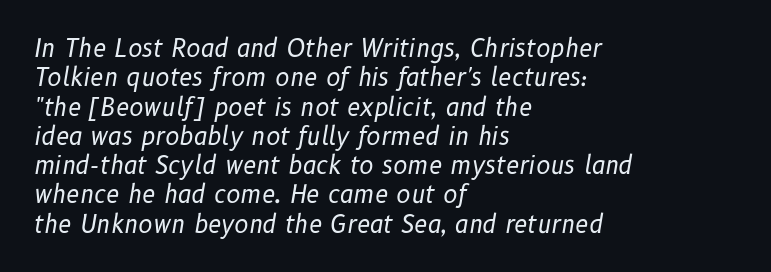
The image shows 24 px text type, italic (leaning right); set left-aligned, line spacing 1.22x, normal letter spacing, not underlined.
